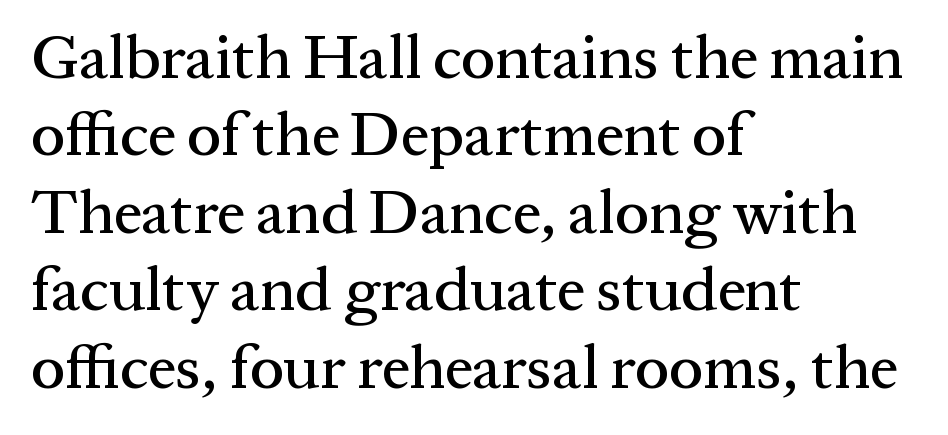
Font category for this specimen: serif. The text block is weighted toward the left margin, trailing off unevenly rightward. The rendering uses natural spacing where letterforms have individual widths. Words float on clear page, feet unadorned.
